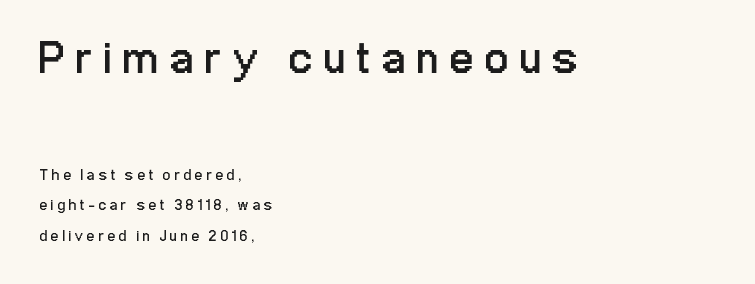
Casual observation: everything's shoved over to the left. These glyphs show unthickened strokes, regular width or finer. Do the characters align in a grid? No, the font is proportional. This rendering employs a face without finishing strokes, i.e., a sans-serif. The earlier block is typeset at a bigger size than the later block.
